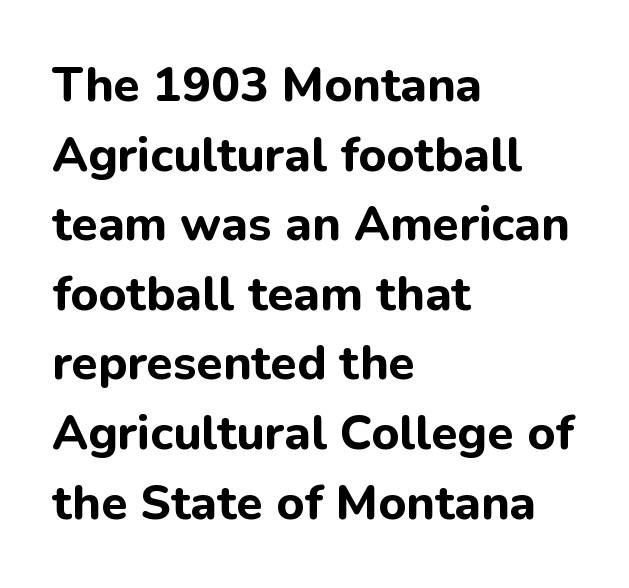
All the whitespace from short lines collects on the right. Is this a fixed-width face? No — the glyphs have proportional, varying widths. The designer left line spacing at the default. The glyphs are unaccompanied by any horizontal stroke below them. The passage shown is typeset with a sans-serif family. Each word holds together tightly as a unit, with standard inter-letter gaps.
